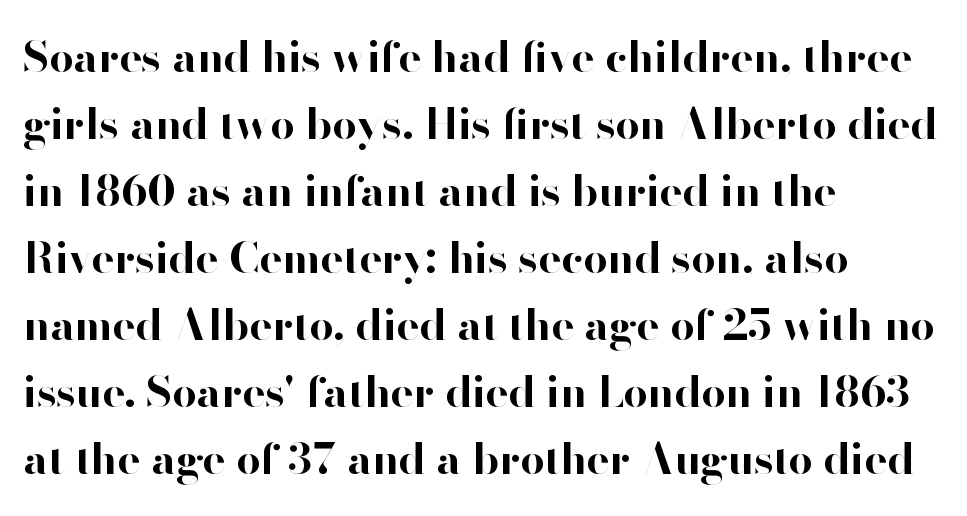
{"serif": "no", "italic": "no", "bold": "yes", "weight": "bold", "width": "normal", "stroke_contrast": "high", "x_height": "small", "monospaced": "no", "underline": "no", "align": "left", "line_spacing": "normal", "line_spacing_ratio": 1.56, "letter_spacing": "normal", "letter_spacing_em": 0.0, "glyph_px": 43}
